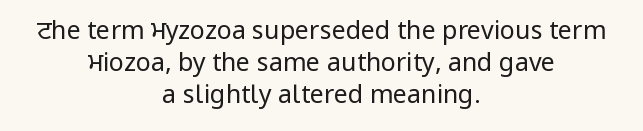
The image shows 25 px text type, upright; set centered, normal line spacing (1.29x), normal letter spacing, not underlined.
